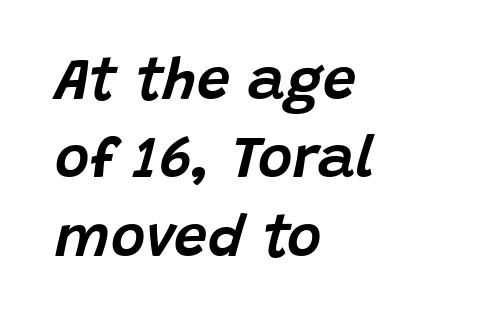
The image shows 59 px text type, italic (leaning right); set left-aligned, normal line spacing (1.33x), normal letter spacing, not underlined; low stroke contrast and a large x-height.
